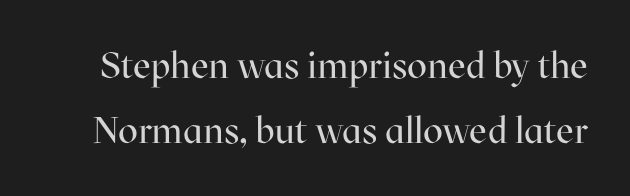
{"serif": "yes", "italic": "no", "bold": "no", "weight": "regular", "width": "normal", "stroke_contrast": "high", "x_height": "medium", "monospaced": "no", "underline": "no", "line_spacing_ratio": 1.77, "letter_spacing": "normal", "letter_spacing_em": 0.0, "glyph_px": 37}
